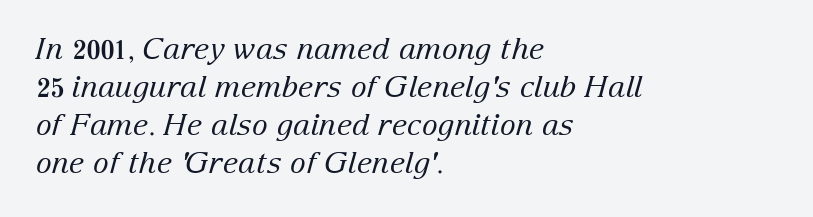
{"serif": "yes", "italic": "yes", "lean": "right", "slant_degrees": 15, "bold": "no", "weight": "regular", "width": "normal", "stroke_contrast": "low", "x_height": "medium", "monospaced": "no", "underline": "no", "align": "left", "line_spacing": "normal", "line_spacing_ratio": 1.27, "letter_spacing": "normal", "letter_spacing_em": 0.0, "glyph_px": 30}
